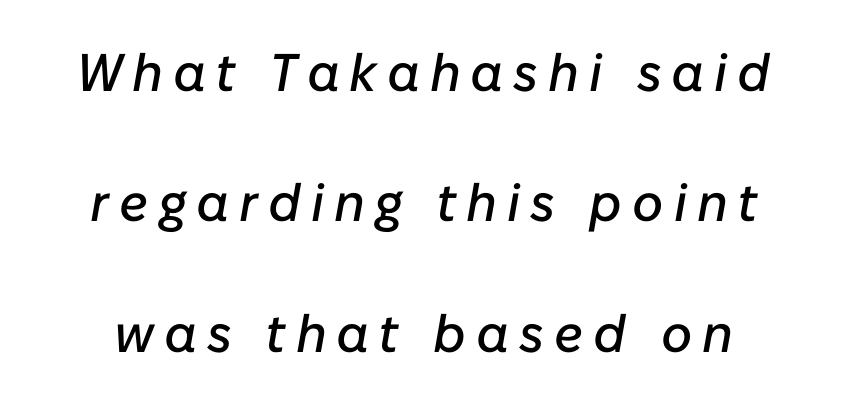
Q: Is the text italic (slanted)? A: Yes, it leans right by about 10 degrees.
Q: Is the text underlined? A: No.
Q: Is the spacing between lines tight, normal or loose? A: Loose.
Q: Width (condensed, normal, or wide)? A: Normal.
Q: Stroke contrast? A: Low.
Q: x-height? A: Medium.
Q: Monospaced? A: No.
